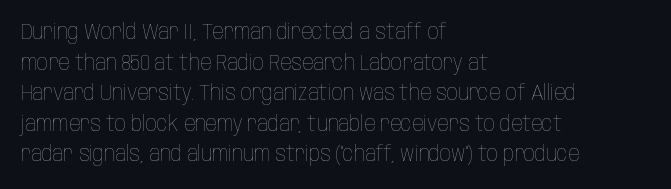
The image shows 22 px text type, upright; set left-aligned, normal line spacing (1.39x), normal letter spacing, not underlined.
